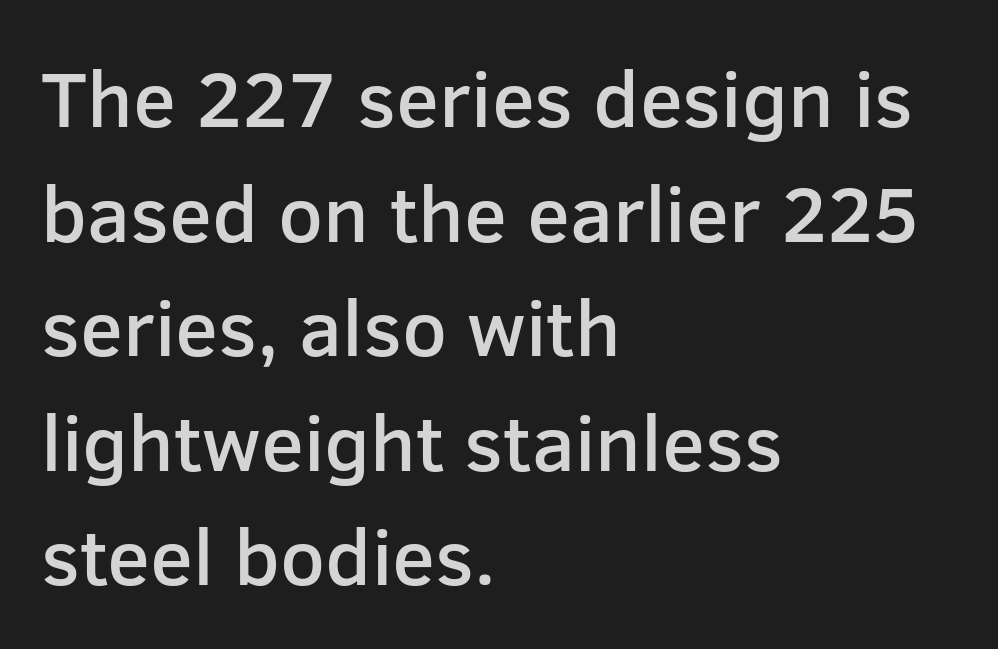
{"serif": "no", "italic": "no", "bold": "semi", "weight": "semibold", "width": "normal", "stroke_contrast": "low", "x_height": "medium", "monospaced": "no", "underline": "no", "align": "left", "line_spacing": "normal", "line_spacing_ratio": 1.45, "letter_spacing": "normal", "letter_spacing_em": 0.0, "glyph_px": 79}
